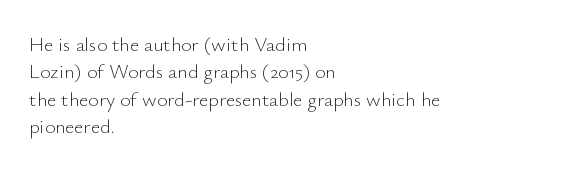
Caption: standard tracking, unaltered. Alignment: flush left. Line spacing here is normal. Weight: not bold — regular or lighter.
